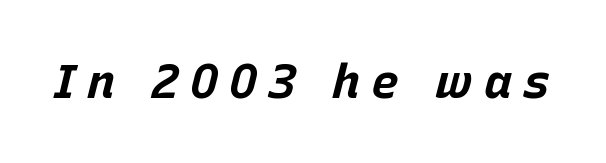
You could only call the tracking loose — the letters float apart. Looks like regular typesetting: each glyph gets only the width it needs. Has an underline been added? It has not. This sample uses an oblique cut, with every glyph tilted off the vertical.
